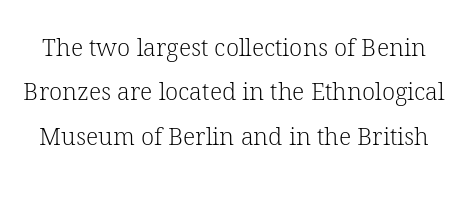
{"italic": "no", "bold": "no", "underline": "no", "line_spacing_ratio": 1.85, "letter_spacing": "normal", "letter_spacing_em": 0.0, "glyph_px": 24}
